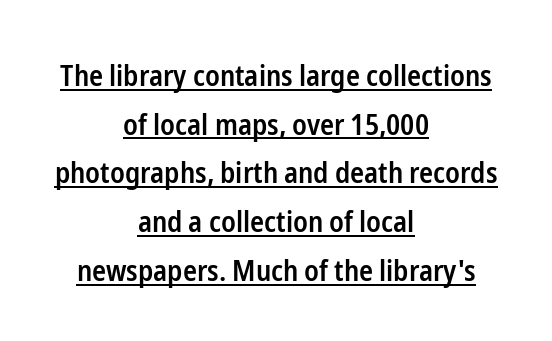
These lines stack symmetrically, like a column narrowing and widening about its center. Spacing verdict: proportional, widths tailored to each character. These lines carry some extra weight — a demibold, not a full bold. There is no visible air inserted between adjacent glyphs. Decoration check: the copy is underlined.
